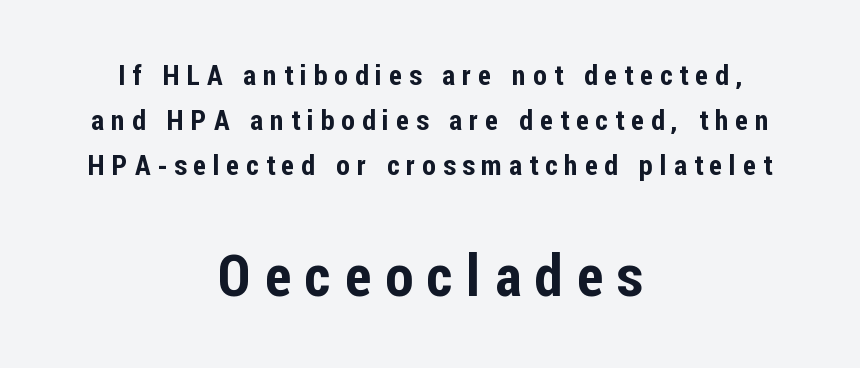
Q: Is the text italic (slanted)? A: No, it is upright.
Q: Is the typeface a serif or a sans-serif typeface? A: Sans-serif.
Q: Is the text underlined? A: No.
Q: How is the paragraph aligned? A: Centered.
Q: Is the spacing between letters normal or unusually wide? A: Unusually wide.
Q: Is the spacing between lines tight, normal or loose? A: Normal.
Q: Which block of text is set in a larger size, the first (top) or the second (bottom)? A: The second (bottom) one.
Q: Width (condensed, normal, or wide)? A: Condensed.
Q: Stroke contrast? A: Low.
Q: x-height? A: Medium.
Q: Monospaced? A: No.
